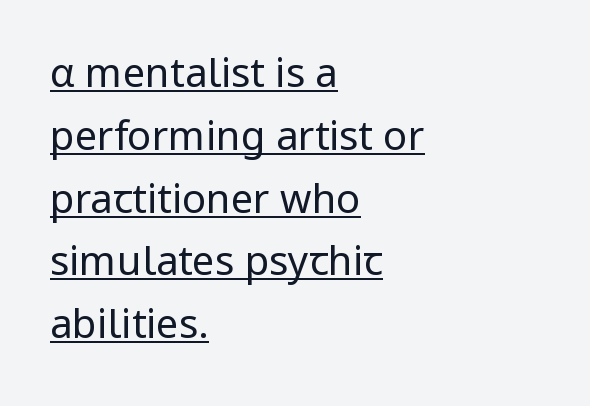
{"serif": "no", "italic": "no", "bold": "no", "weight": "regular", "width": "normal", "stroke_contrast": "low", "x_height": "medium", "monospaced": "no", "underline": "yes", "align": "left", "line_spacing": "normal", "line_spacing_ratio": 1.57, "letter_spacing": "normal", "letter_spacing_em": 0.0, "glyph_px": 40}
